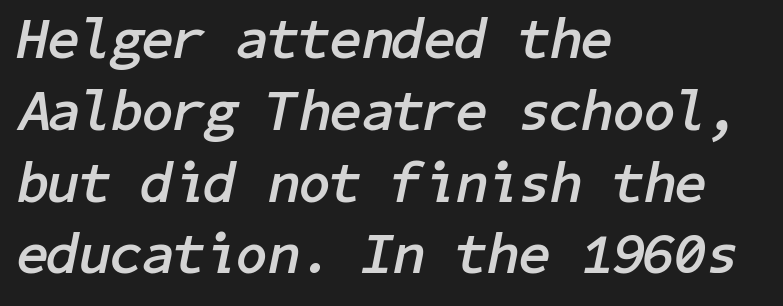
Q: Is the text bold? A: Yes.
Q: Is the text italic (slanted)? A: Yes, it leans right by about 11 degrees.
Q: Is the text underlined? A: No.
Q: How is the paragraph aligned? A: Left-aligned.
Q: Is the spacing between letters normal or unusually wide? A: Normal.
Q: Is the spacing between lines tight, normal or loose? A: Normal.
Q: Width (condensed, normal, or wide)? A: Normal.
Q: Stroke contrast? A: Low.
Q: x-height? A: Medium.
